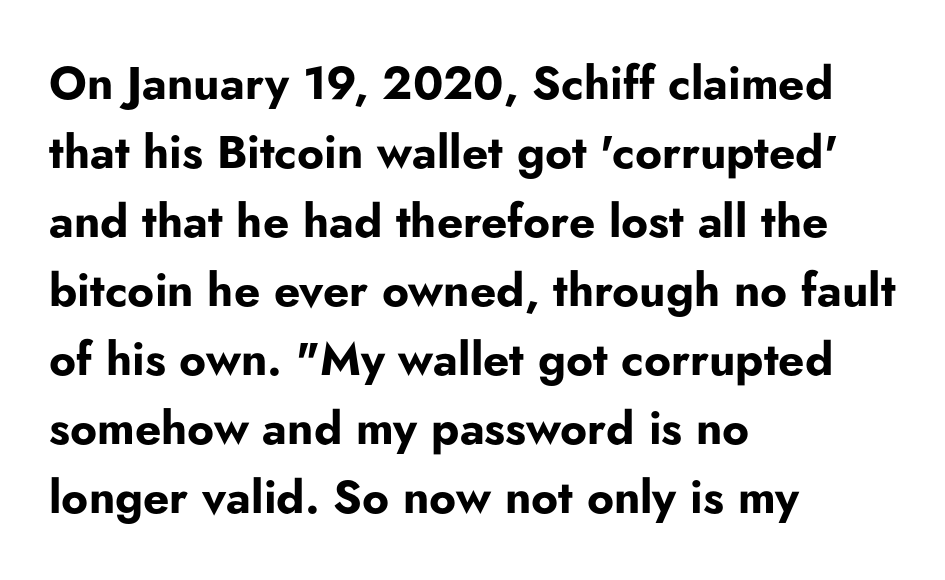
The image shows 46 px bold sans-serif type, upright; set left-aligned, normal line spacing (1.5x), normal letter spacing, not underlined; low stroke contrast and a small x-height.
